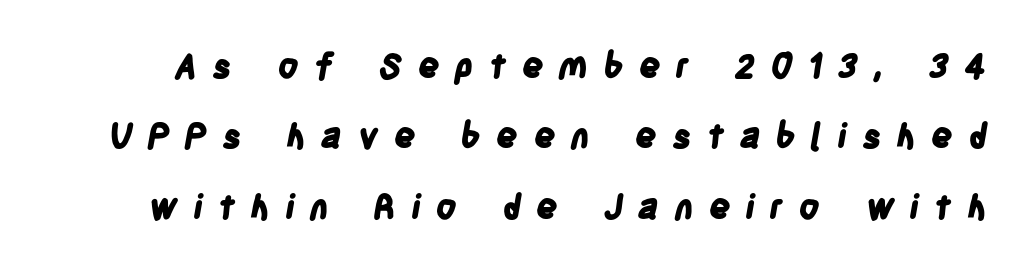
Q: Is the text bold? A: Yes.
Q: Is the typeface a serif or a sans-serif typeface? A: Sans-serif.
Q: Is the text underlined? A: No.
Q: Is the spacing between letters normal or unusually wide? A: Unusually wide.
Q: Is the spacing between lines tight, normal or loose? A: Loose.
Q: Width (condensed, normal, or wide)? A: Condensed.
Q: Stroke contrast? A: Low.
Q: x-height? A: Large.
Q: Monospaced? A: No.
